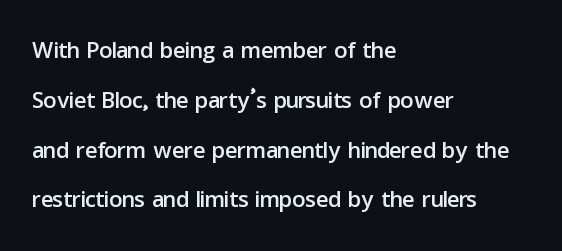
Q: Is the text italic (slanted)? A: No, it is upright.
Q: Is the typeface a serif or a sans-serif typeface? A: Sans-serif.
Q: Is the text underlined? A: No.
Q: How is the paragraph aligned? A: Left-aligned.
Q: Is the spacing between letters normal or unusually wide? A: Normal.
Q: Is the spacing between lines tight, normal or loose? A: Normal.
Q: Width (condensed, normal, or wide)? A: Normal.
Q: Stroke contrast? A: Low.
Q: x-height? A: Medium.
Q: Monospaced? A: No.
